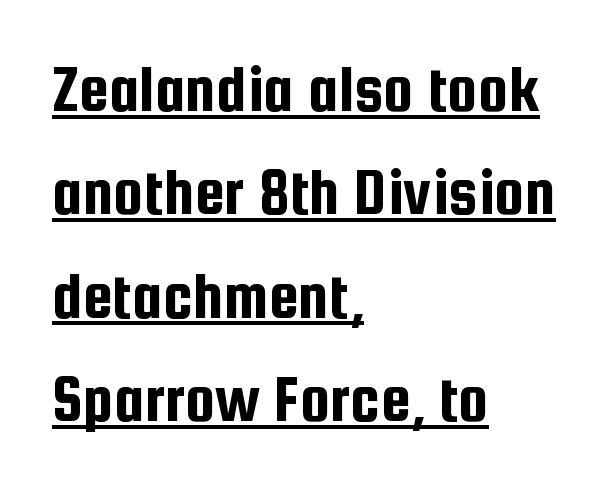
{"serif": "no", "italic": "no", "width": "condensed", "stroke_contrast": "low", "x_height": "medium", "monospaced": "no", "underline": "yes", "align": "left", "line_spacing": "normal", "line_spacing_ratio": 1.52, "letter_spacing": "normal", "letter_spacing_em": 0.0, "glyph_px": 68}
